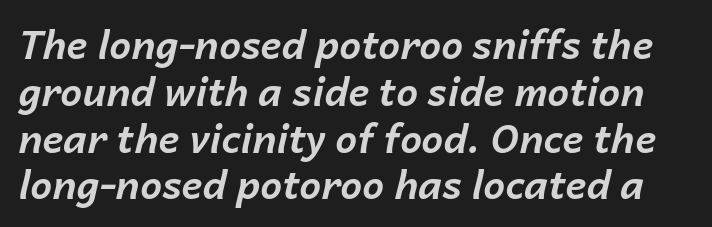
The image shows 39 px bold type, italic (leaning right); set line spacing 1.2x, normal letter spacing, not underlined; low stroke contrast and a medium x-height.
